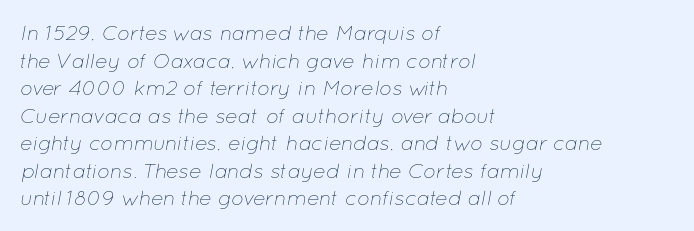
Q: Is the text bold? A: No.
Q: Is the text italic (slanted)? A: Yes, it leans right by about 12 degrees.
Q: Is the text underlined? A: No.
Q: How is the paragraph aligned? A: Left-aligned.
Q: Is the spacing between letters normal or unusually wide? A: Normal.
Q: Is the spacing between lines tight, normal or loose? A: Normal.
